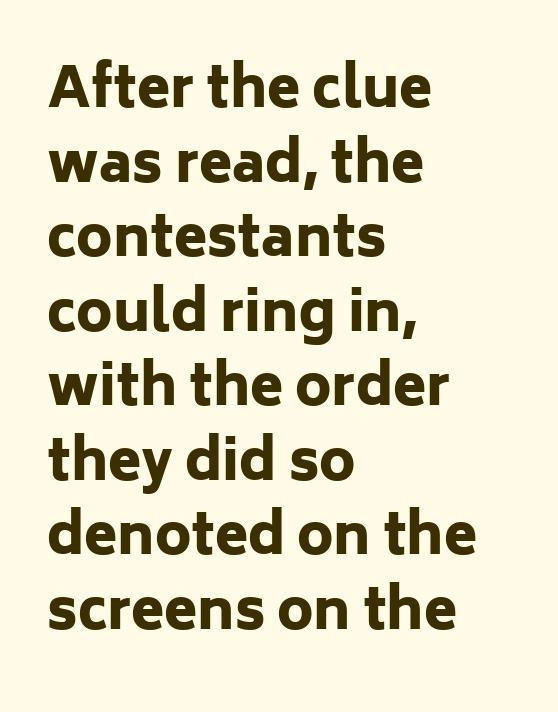
Q: Is the text bold? A: Yes.
Q: Is the text italic (slanted)? A: No, it is upright.
Q: Is the typeface a serif or a sans-serif typeface? A: Sans-serif.
Q: Is the text underlined? A: No.
Q: How is the paragraph aligned? A: Left-aligned.
Q: Is the spacing between letters normal or unusually wide? A: Normal.
Q: Is the spacing between lines tight, normal or loose? A: Normal.
Q: Width (condensed, normal, or wide)? A: Normal.
Q: Stroke contrast? A: Low.
Q: x-height? A: Medium.
Q: Monospaced? A: No.
